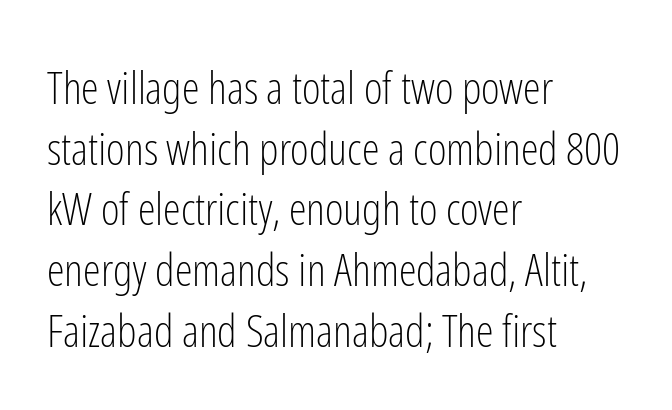
{"serif": "no", "italic": "no", "bold": "no", "weight": "light", "width": "condensed", "stroke_contrast": "low", "x_height": "medium", "monospaced": "no", "underline": "no", "align": "left", "line_spacing": "normal", "line_spacing_ratio": 1.35, "letter_spacing": "normal", "letter_spacing_em": 0.0, "glyph_px": 45}
